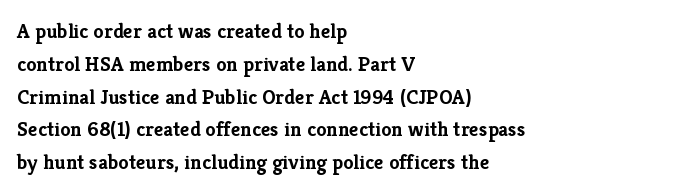
{"italic": "no", "bold": "yes", "underline": "no", "align": "left", "line_spacing": "normal", "line_spacing_ratio": 1.56, "letter_spacing": "normal", "letter_spacing_em": 0.0, "glyph_px": 21}
